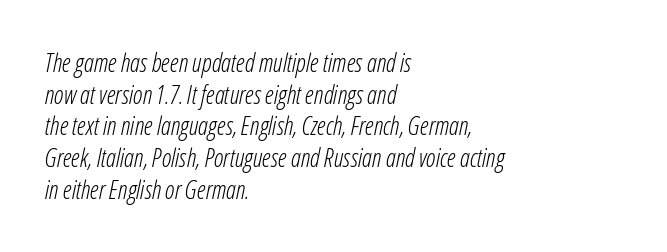
The image shows 25 px text type, italic (leaning right); set left-aligned, normal line spacing (1.27x), normal letter spacing, not underlined.
